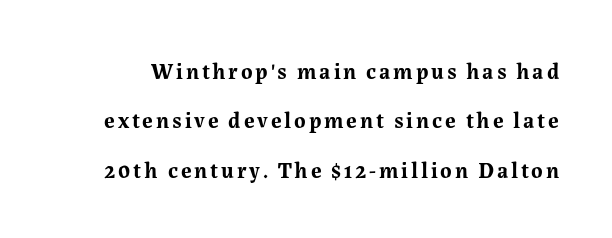
The image shows 22 px bold type, upright; set loose line spacing (2.25x), not underlined.
